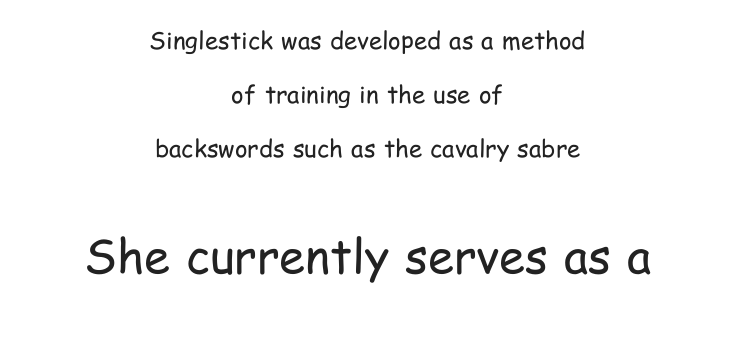
Short note: letters normally spaced. The typesetter chose a symmetrical, centered arrangement here. Regarding serifs, this sample does without them. Looks like regular typesetting: each glyph gets only the width it needs.
